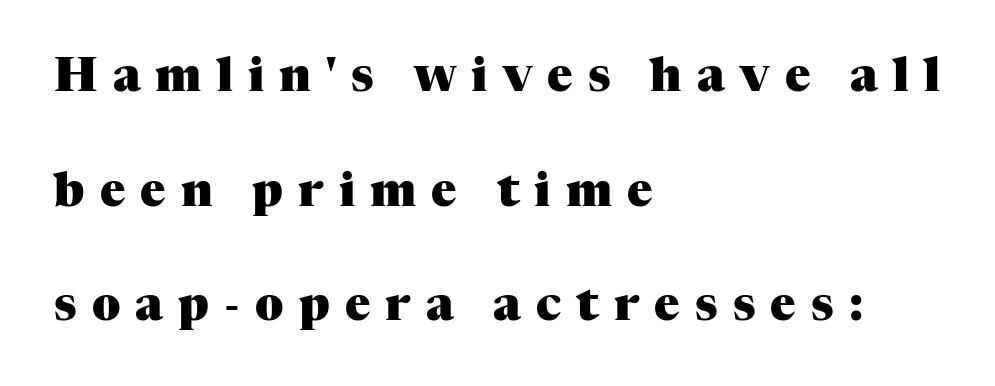
Q: Is the text bold? A: Yes.
Q: Is the text italic (slanted)? A: No, it is upright.
Q: Is the typeface a serif or a sans-serif typeface? A: Serif.
Q: Is the text underlined? A: No.
Q: How is the paragraph aligned? A: Left-aligned.
Q: Is the spacing between letters normal or unusually wide? A: Unusually wide.
Q: Is the spacing between lines tight, normal or loose? A: Loose.
Q: Width (condensed, normal, or wide)? A: Normal.
Q: Stroke contrast? A: Medium.
Q: x-height? A: Medium.
Q: Monospaced? A: No.
